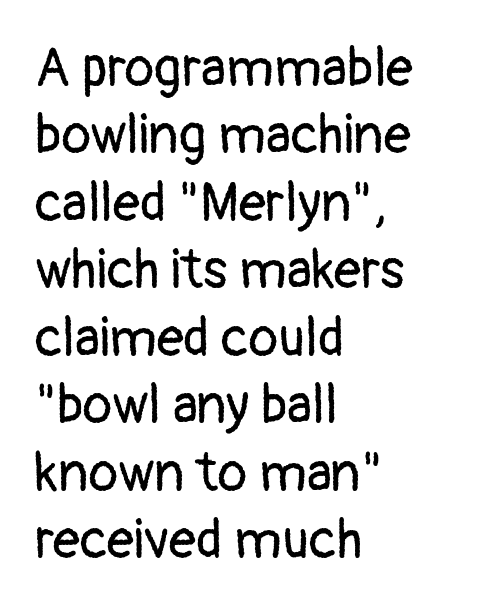
The image shows 54 px regular-weight sans-serif type, upright; set left-aligned, normal line spacing (1.25x), normal letter spacing, not underlined; low stroke contrast and a medium x-height.
